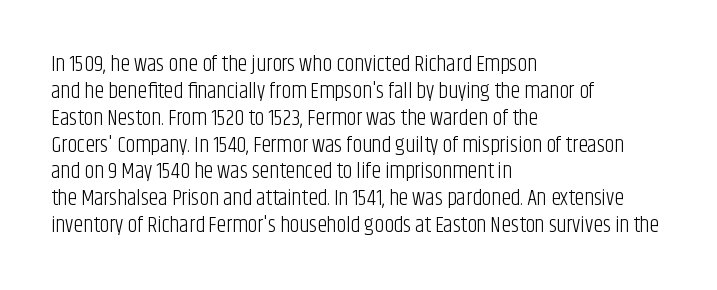
Q: Is the text bold? A: No.
Q: Is the text italic (slanted)? A: No, it is upright.
Q: Is the text underlined? A: No.
Q: How is the paragraph aligned? A: Left-aligned.
Q: Is the spacing between letters normal or unusually wide? A: Normal.
